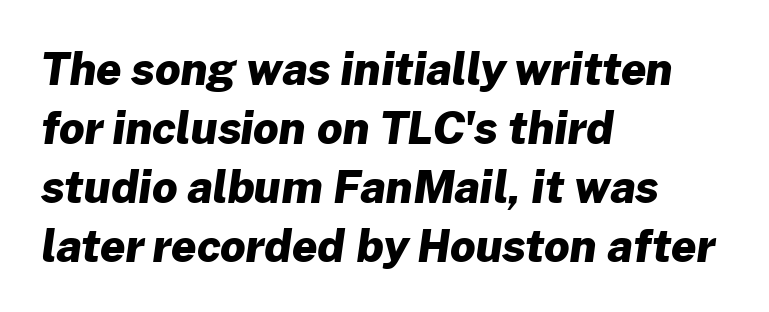
Q: Is the text bold? A: Yes.
Q: Is the typeface a serif or a sans-serif typeface? A: Sans-serif.
Q: Is the text underlined? A: No.
Q: How is the paragraph aligned? A: Left-aligned.
Q: Is the spacing between letters normal or unusually wide? A: Normal.
Q: Is the spacing between lines tight, normal or loose? A: Normal.
Q: Width (condensed, normal, or wide)? A: Normal.
Q: Stroke contrast? A: Low.
Q: x-height? A: Medium.
Q: Monospaced? A: No.
